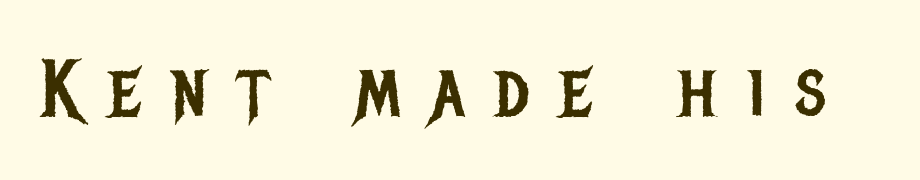
{"serif": "no", "italic": "no", "bold": "no", "weight": "regular", "width": "condensed", "stroke_contrast": "low", "x_height": "large", "monospaced": "no", "underline": "no", "letter_spacing": "wide", "letter_spacing_em": 0.38, "glyph_px": 80}
